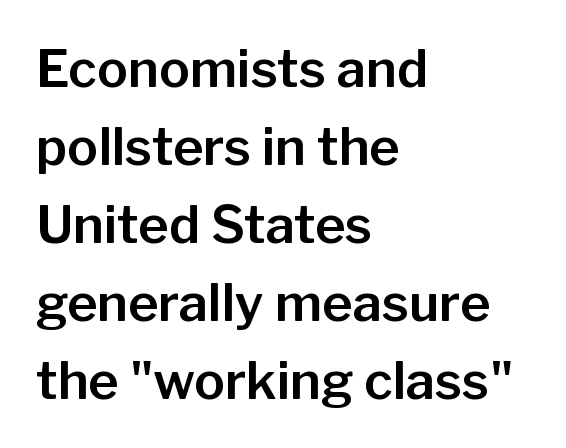
The rows are spaced the way most documents space them. The typesetter chose a ragged-right arrangement here. The text was rendered using a sans face with plain stroke endings. These lines are rendered in a variable-pitch font. Characters remain perfectly vertical along every line.
